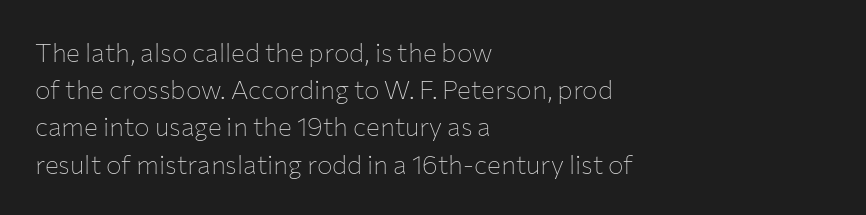
Q: Is the text bold? A: No.
Q: Is the text italic (slanted)? A: No, it is upright.
Q: Is the text underlined? A: No.
Q: How is the paragraph aligned? A: Left-aligned.
Q: Is the spacing between letters normal or unusually wide? A: Normal.
Q: Is the spacing between lines tight, normal or loose? A: Normal.
